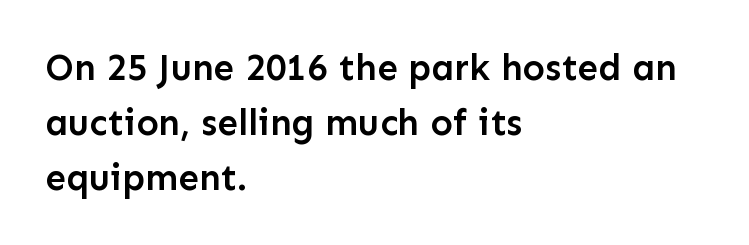
The image shows 37 px semibold sans-serif type, upright; set left-aligned, normal line spacing (1.48x), normal letter spacing, not underlined; low stroke contrast and a medium x-height.
